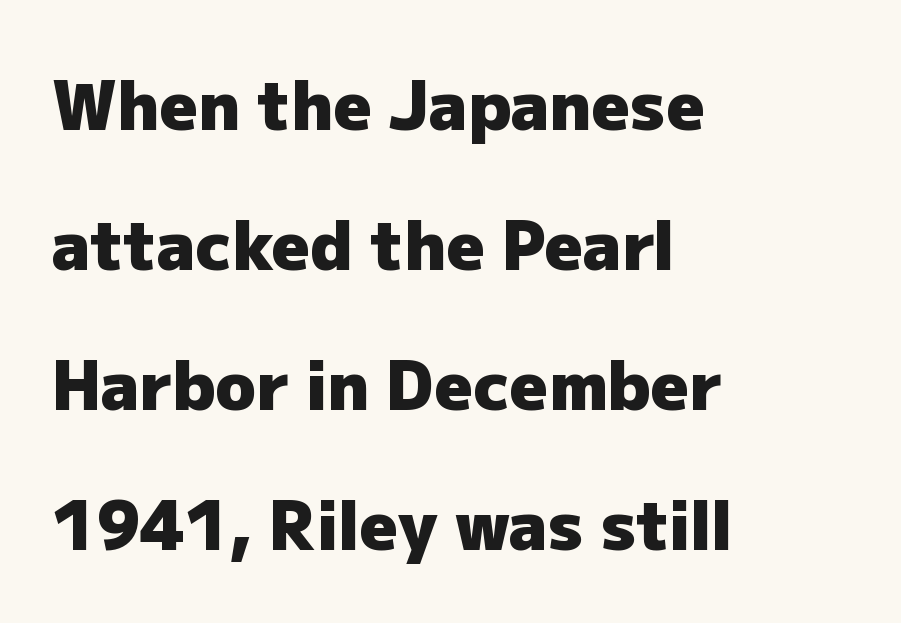
The image shows 67 px heavy sans-serif type, upright; set left-aligned, loose line spacing (2.09x), normal letter spacing, not underlined; low stroke contrast and a medium x-height.
